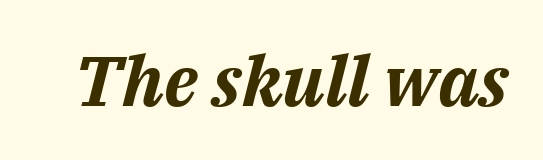
Posture: slanted. Descenders hang freely into open space. Think of a printed novel: that variable character pitch is what you see here. Set as a true bold cut, around the 700 mark. The tracking reads as untouched default to a designer's eye.
